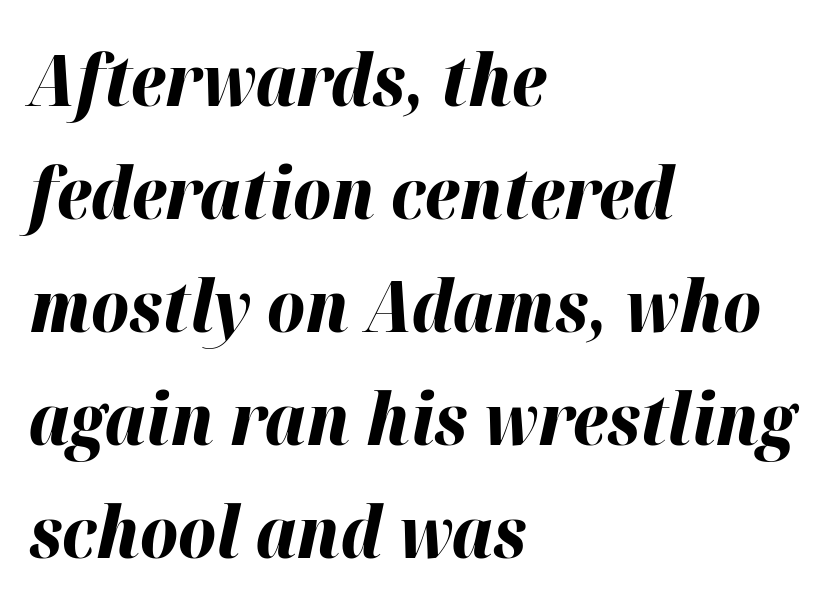
Is the type bold? Yes — the strokes are clearly thick and heavy. These lines are rendered in a variable-pitch font. It's the slanting kind of type. The vertical gap from one line to the next is medium.
